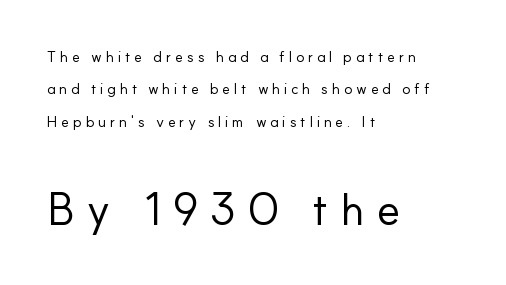
{"serif": "no", "italic": "no", "bold": "no", "weight": "regular", "width": "normal", "stroke_contrast": "low", "x_height": "small", "monospaced": "no", "underline": "no", "align": "left", "line_spacing": "loose", "line_spacing_ratio": 2.16, "letter_spacing": "wide", "letter_spacing_em": 0.25, "larger_block": "second", "size_ratio": 3.0, "glyph_px": 45}
